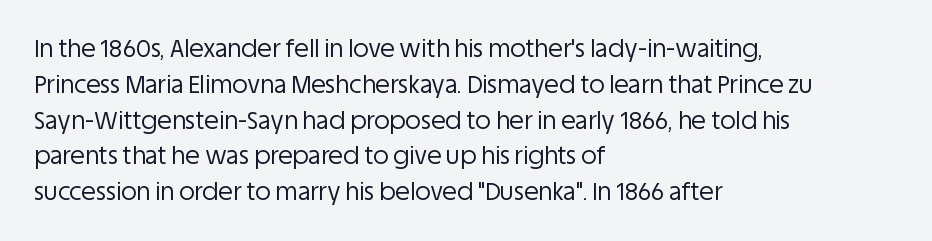
The setting favours the left margin, as ordinary paragraphs usually do. Upright lettering throughout. Letter spacing: default. No chunkiness to these letters — they're not bold.
